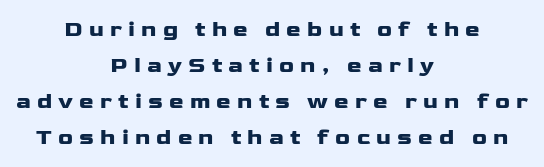
The setting favours the middle, as headings and verse often do. Every letter is thick-stroked: bold, no question. Quick note: interline space is typical. Glyph-to-glyph distance is far greater than everyday printed text. The letters stand straight up with perfectly vertical stems.
